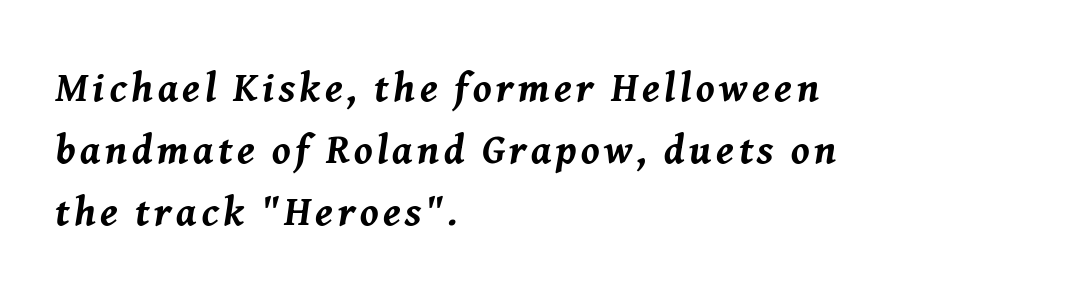
Q: Is the text bold? A: Yes.
Q: Is the text italic (slanted)? A: Yes, it leans right by about 8 degrees.
Q: Is the text underlined? A: No.
Q: How is the paragraph aligned? A: Left-aligned.
Q: Is the spacing between lines tight, normal or loose? A: Normal.
Q: Width (condensed, normal, or wide)? A: Normal.
Q: Stroke contrast? A: Medium.
Q: x-height? A: Medium.
Q: Monospaced? A: No.
